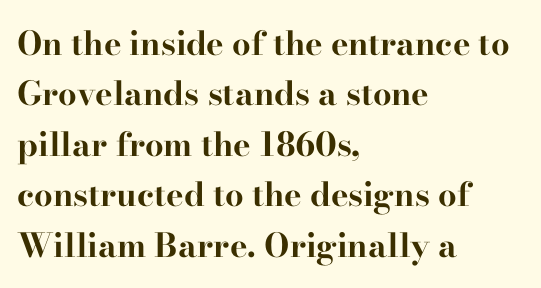
The image shows 33 px bold, wide serif type, upright; set left-aligned, normal line spacing (1.53x), normal letter spacing, not underlined; high stroke contrast and a small x-height.
